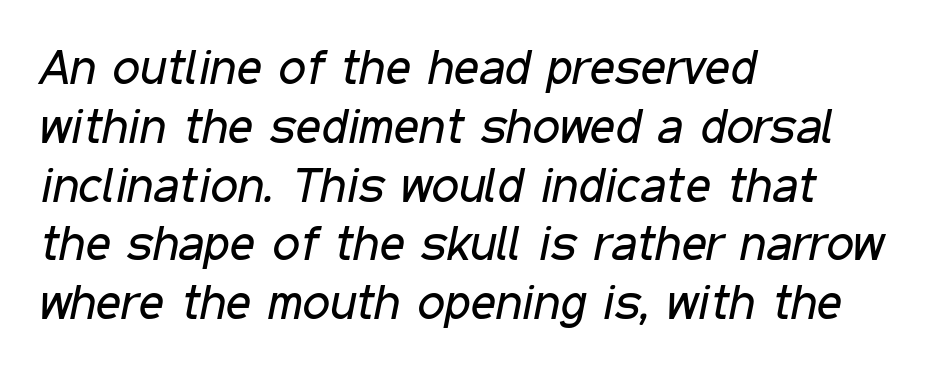
The image shows 49 px regular-weight, condensed type, italic (leaning right); set left-aligned, line spacing 1.2x, normal letter spacing, not underlined; low stroke contrast and a medium x-height.
